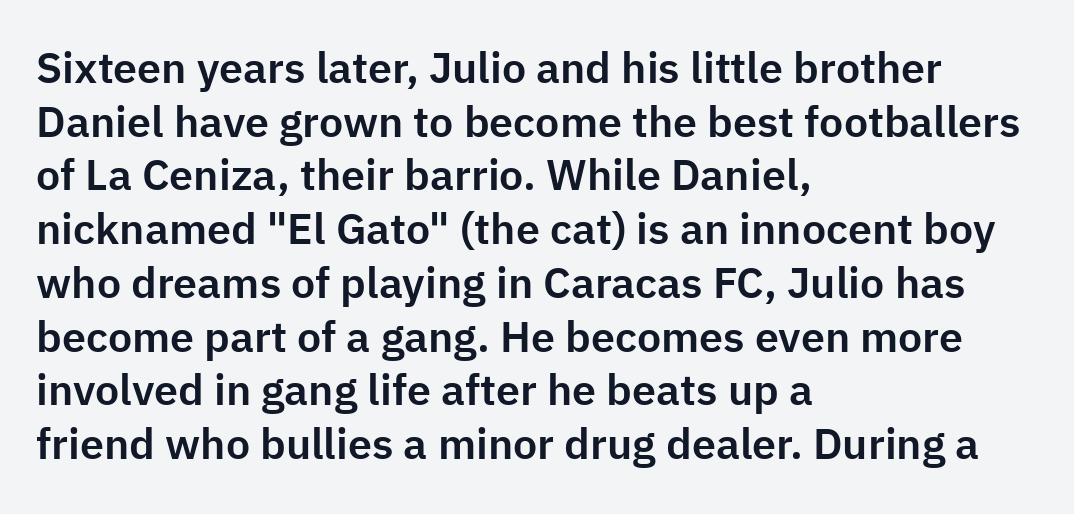
This block has exactly the height ordinary leading produces. Regarding serifs, this sample does without them. This is roman type, the default non-slanted kind. Only glyphs here, with clear space below each row.
